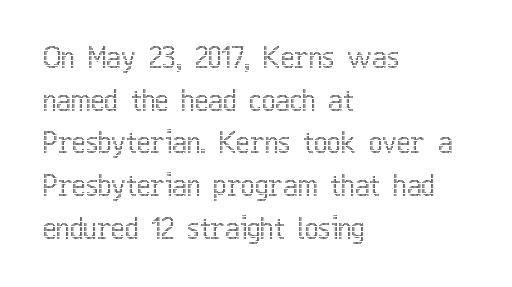
The image shows 29 px condensed type, upright; set left-aligned, normal line spacing (1.47x), normal letter spacing, not underlined; a medium x-height.
